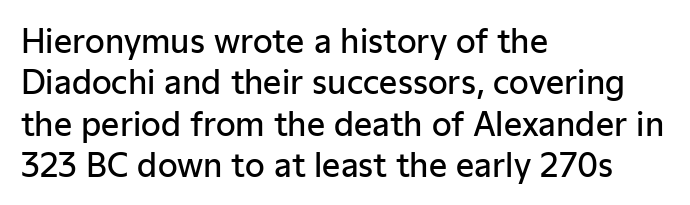
Descenders are the only things crossing below the line. Look at the tracking — it's just the regular setting, nothing added. Normally led — the rows are evenly, conventionally spaced. If you drew a ruler down the left edge, every line would touch it. The text was rendered using a sans face with plain stroke endings.
